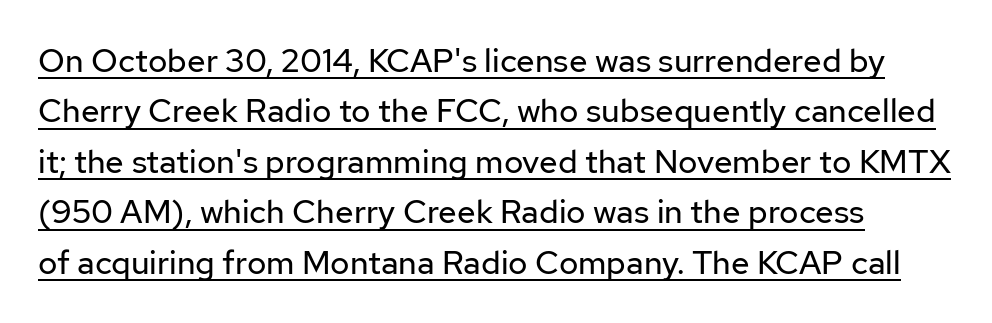
The image shows 33 px regular-weight sans-serif type, upright; set normal line spacing (1.53x), normal letter spacing, underlined; low stroke contrast and a medium x-height.
